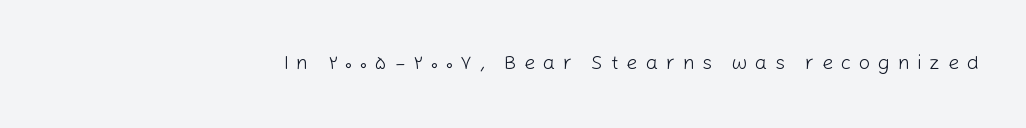
{"italic": "no", "bold": "no", "underline": "no", "align": "right", "letter_spacing": "wide", "letter_spacing_em": 0.38, "glyph_px": 20}
